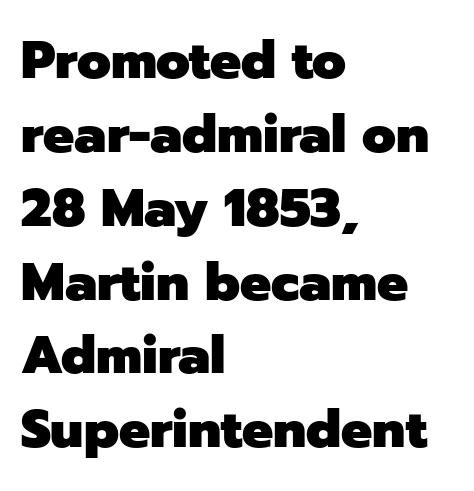
{"serif": "no", "italic": "no", "bold": "yes", "weight": "heavy", "width": "normal", "stroke_contrast": "low", "x_height": "medium", "monospaced": "no", "underline": "no", "align": "left", "line_spacing": "normal", "line_spacing_ratio": 1.42, "letter_spacing": "normal", "letter_spacing_em": 0.0, "glyph_px": 52}
